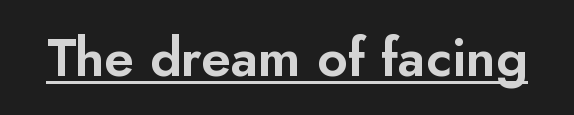
Nobody touched the tracking dial on this one. Grotesque or geometric, the face here clearly has no serifs. These lines are rendered in a variable-pitch font. The typography opts for an upright posture over an oblique one. Compared with undecorated copy, this sample adds a rule below the words.
